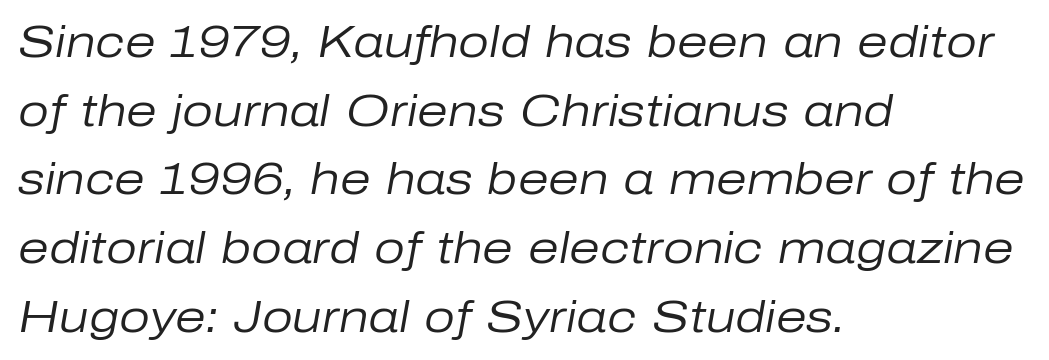
Q: Is the text bold? A: No.
Q: Is the text italic (slanted)? A: Yes, it leans right by about 10 degrees.
Q: Is the text underlined? A: No.
Q: How is the paragraph aligned? A: Left-aligned.
Q: Is the spacing between letters normal or unusually wide? A: Normal.
Q: Is the spacing between lines tight, normal or loose? A: Normal.
Q: Width (condensed, normal, or wide)? A: Normal.
Q: Stroke contrast? A: Low.
Q: x-height? A: Medium.
Q: Monospaced? A: No.
